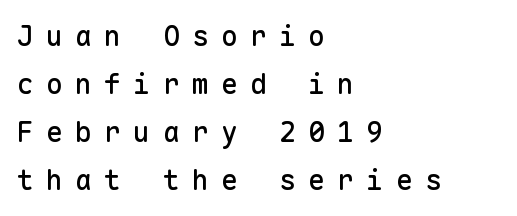
{"serif": "no", "italic": "no", "width": "normal", "stroke_contrast": "low", "x_height": "medium", "monospaced": "yes", "underline": "no", "align": "left", "line_spacing_ratio": 1.71, "letter_spacing": "wide", "letter_spacing_em": 0.44, "glyph_px": 28}
